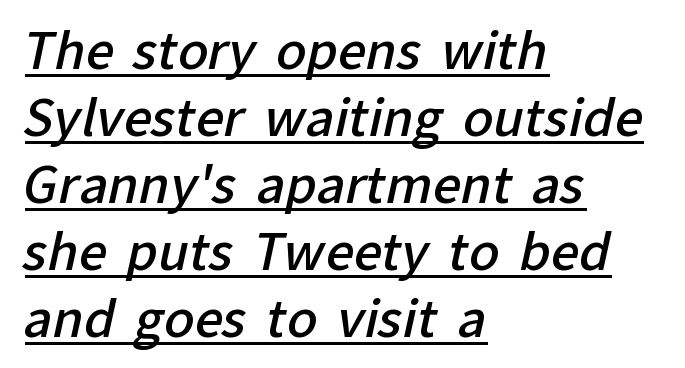
{"serif": "no", "bold": "semi", "weight": "semibold", "width": "normal", "stroke_contrast": "low", "x_height": "medium", "monospaced": "no", "underline": "yes", "align": "left", "line_spacing": "normal", "line_spacing_ratio": 1.34, "letter_spacing": "normal", "letter_spacing_em": 0.0, "glyph_px": 50}
